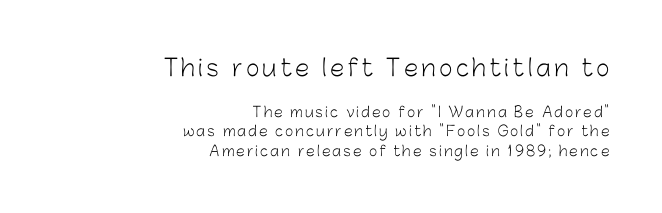
Q: Is the text bold? A: No.
Q: Is the text italic (slanted)? A: No, it is upright.
Q: Is the text underlined? A: No.
Q: How is the paragraph aligned? A: Right-aligned.
Q: Is the spacing between lines tight, normal or loose? A: Normal.
Q: Which block of text is set in a larger size, the first (top) or the second (bottom)? A: The first (top) one.
